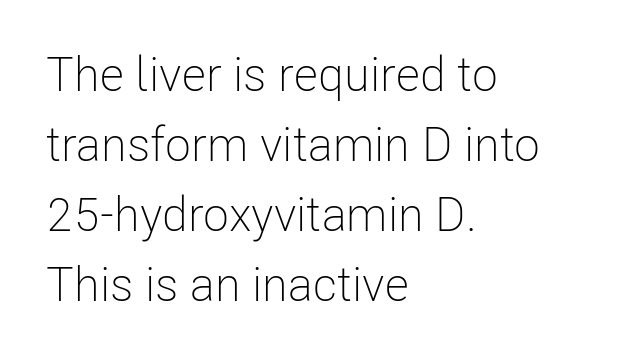
Is the letter spacing exaggerated? No — it looks like the ordinary default. These lines sit exactly where default settings would place them. These lines are composed in type without serifs. Every character sits straight up, as roman type does. Horizontal alignment here is leftward, the default for most running prose. Underline: absent.
